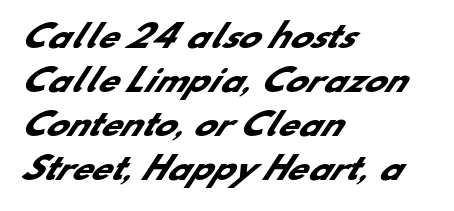
Q: Is the text bold? A: Yes.
Q: Is the typeface a serif or a sans-serif typeface? A: Sans-serif.
Q: Is the text underlined? A: No.
Q: How is the paragraph aligned? A: Left-aligned.
Q: Is the spacing between letters normal or unusually wide? A: Normal.
Q: Is the spacing between lines tight, normal or loose? A: Normal.
Q: Width (condensed, normal, or wide)? A: Normal.
Q: Stroke contrast? A: Low.
Q: x-height? A: Small.
Q: Monospaced? A: No.
